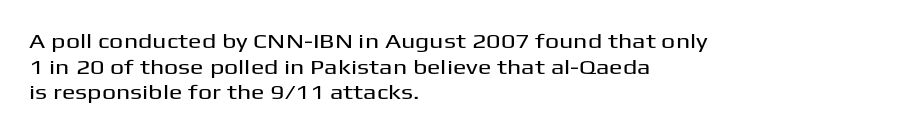
Nobody drew a line under any word here. Italic? Not at all — the glyphs are vertical. The rendering uses a moderate line-height, typical for paragraphs. You could call the tracking neutral — neither tight nor loose. This sample is left-justified, so line endings fall wherever the words run out.
